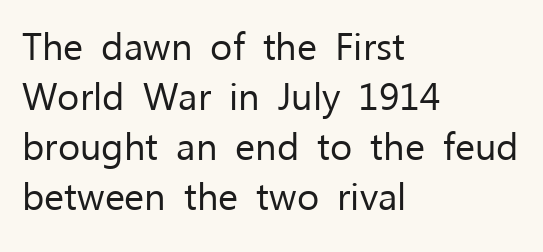
{"serif": "no", "italic": "no", "bold": "no", "weight": "regular", "width": "normal", "stroke_contrast": "low", "x_height": "medium", "monospaced": "no", "underline": "no", "align": "left", "line_spacing": "normal", "line_spacing_ratio": 1.32, "letter_spacing": "normal", "letter_spacing_em": 0.0, "glyph_px": 38}
